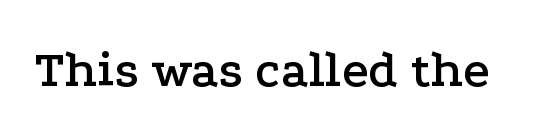
Q: Is the text italic (slanted)? A: No, it is upright.
Q: Is the typeface a serif or a sans-serif typeface? A: Serif.
Q: Is the text underlined? A: No.
Q: Is the spacing between letters normal or unusually wide? A: Normal.
Q: Width (condensed, normal, or wide)? A: Wide.
Q: Stroke contrast? A: Low.
Q: x-height? A: Medium.
Q: Monospaced? A: No.
